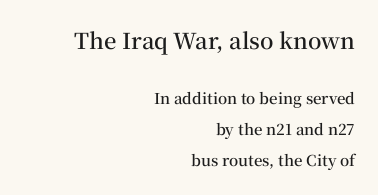
{"italic": "no", "bold": "semi", "underline": "no", "align": "right", "line_spacing": "loose", "line_spacing_ratio": 2.07, "letter_spacing": "normal", "letter_spacing_em": 0.0, "larger_block": "first", "size_ratio": 1.47, "glyph_px": 22}
